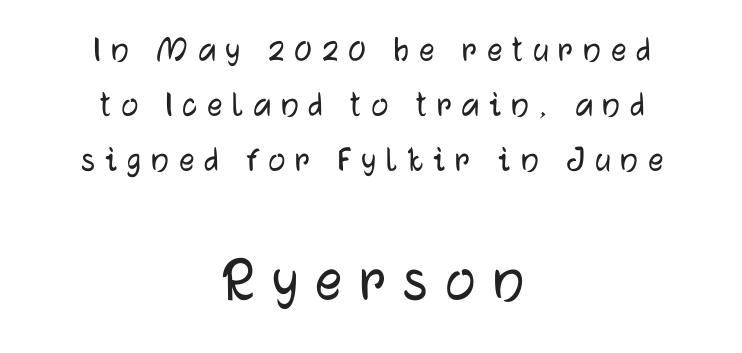
{"serif": "no", "italic": "no", "width": "normal", "stroke_contrast": "low", "x_height": "medium", "monospaced": "no", "underline": "no", "align": "center", "line_spacing": "normal", "line_spacing_ratio": 1.45, "letter_spacing": "wide", "letter_spacing_em": 0.26, "larger_block": "second", "size_ratio": 1.76, "glyph_px": 67}
